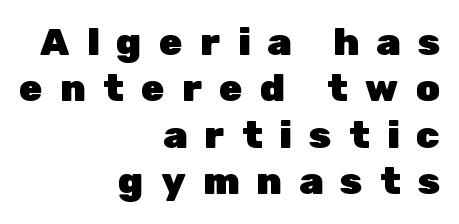
This is sans-serif lettering, the kind often seen on screens and signage. Spacing verdict: proportional, widths tailored to each character. Where is the straight margin? On the right. The passage shown is emphatically bold.
